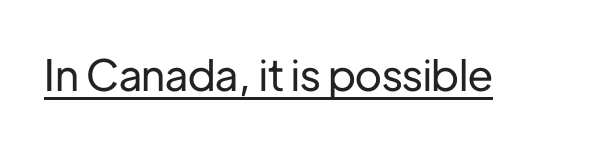
Upright lettering throughout. Descenders here cross a horizontal rule under the line. A typesetter would call this proportional, since set widths differ per character. Look at the bottom of the vertical strokes: they stop flat, with no serifs.
